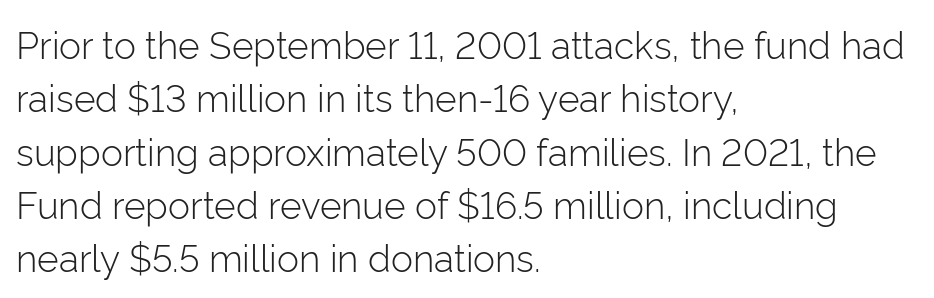
The image shows 37 px light sans-serif type, upright; set left-aligned, normal line spacing (1.44x), normal letter spacing, not underlined; low stroke contrast and a medium x-height.
